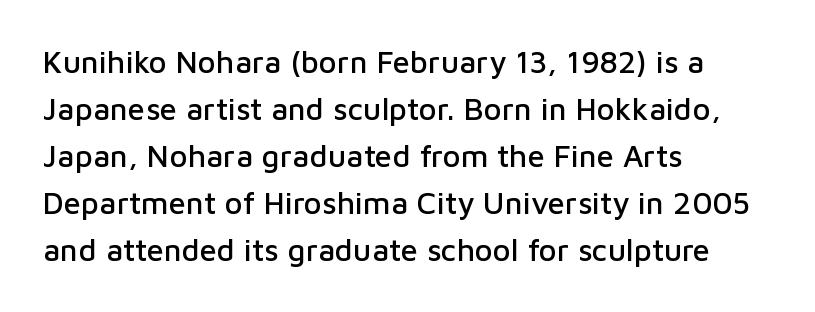
Notice how the stems are strictly vertical — no italics here. Nope, no serifs anywhere on these letters. The rows are spaced the way most documents space them. Glyph-to-glyph distance matches everyday printed text. The face used here is proportionally spaced, like ordinary book or web type.
